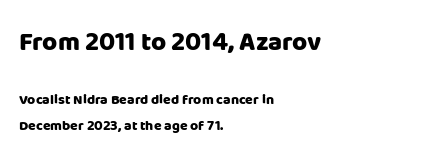
Q: Is the text bold? A: Yes.
Q: Is the text italic (slanted)? A: No, it is upright.
Q: Is the text underlined? A: No.
Q: How is the paragraph aligned? A: Left-aligned.
Q: Is the spacing between letters normal or unusually wide? A: Normal.
Q: Which block of text is set in a larger size, the first (top) or the second (bottom)? A: The first (top) one.
